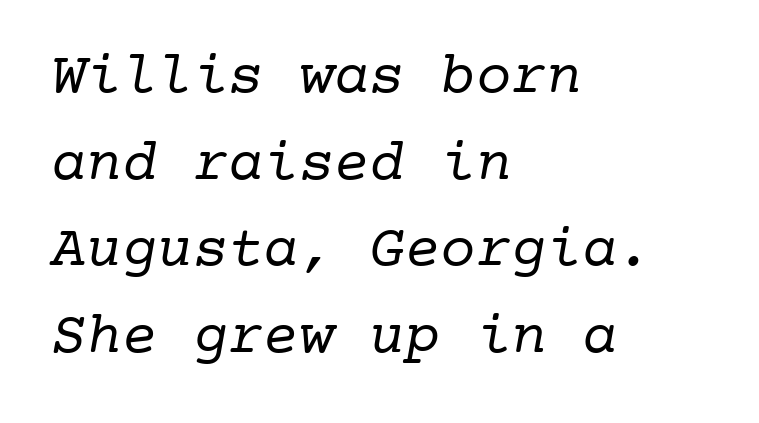
The image shows 59 px regular-weight serif type, monospaced; set left-aligned, normal line spacing (1.47x), normal letter spacing, not underlined; low stroke contrast and a medium x-height.
